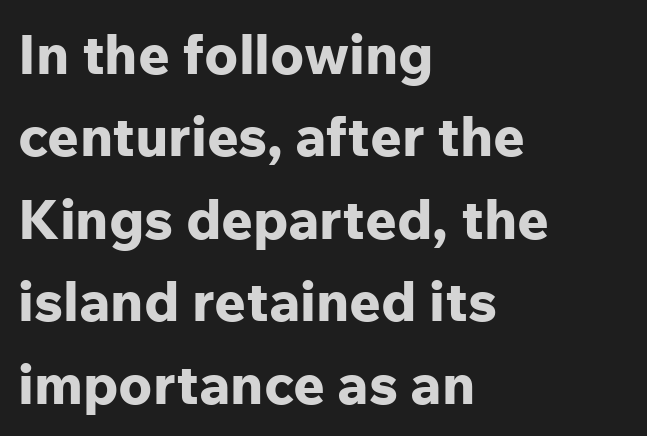
These lines keep a tight, regular rhythm from letter to letter. The face used here is proportionally spaced, like ordinary book or web type. Vertical spacing — default. Letterform terminals end flat and unadorned throughout the passage.
